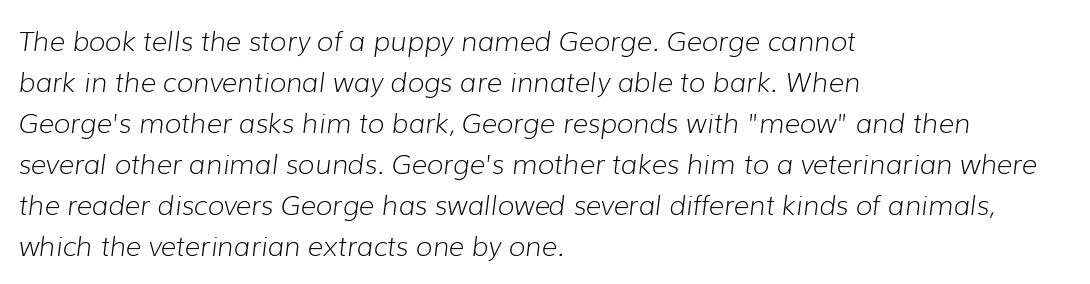
The image shows 27 px text type, italic (leaning right); set left-aligned, normal line spacing (1.52x), normal letter spacing, not underlined.
